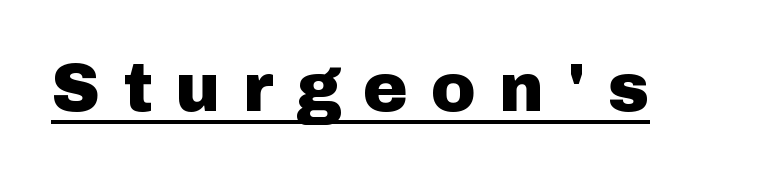
The image shows 68 px heavy sans-serif type, upright; set unusually wide letter spacing (+0.33 em), underlined; low stroke contrast and a medium x-height.
